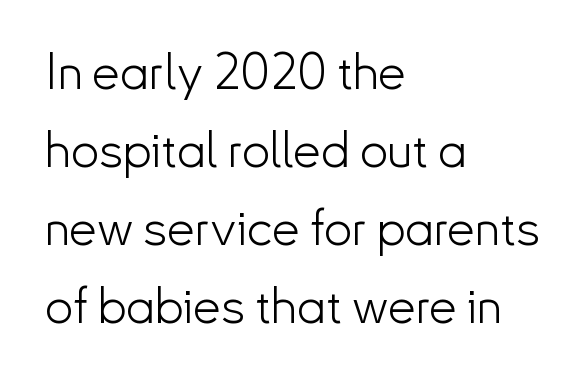
The lines sit at an ordinary, default distance from one another. A light-to-regular cut is what we see here. A typesetter would call this proportional, since set widths differ per character. How are the letters spaced? Ordinarily, with no added tracking.
